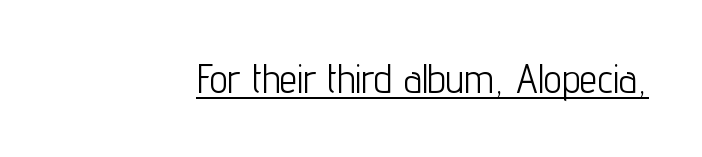
Honestly, the underline is the first thing you notice here. These lines are rendered in a variable-pitch font. Is there any slant? The stems are plumb. Stroke terminals: plain, sans-serif. Counters stay open thanks to moderate or lighter strokes. Nothing unusual about the tracking: characters are spaced as the font intends.
